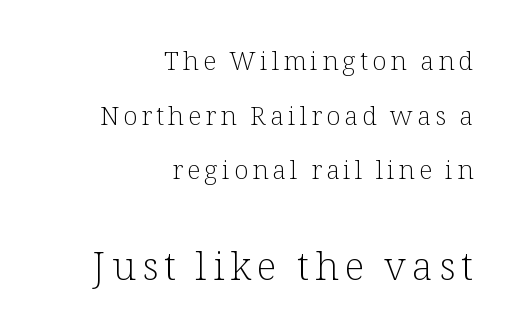
The image shows 39 px light serif type, upright; set right-aligned, loose line spacing (2.1x), not underlined; the second (bottom) block is 1.5x larger; low stroke contrast and a medium x-height.
